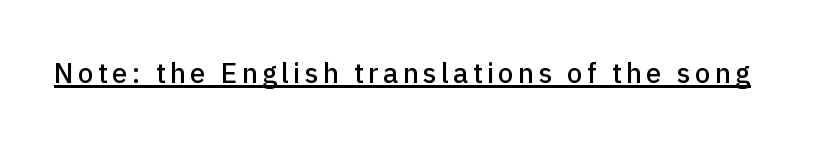
Q: Is the text italic (slanted)? A: No, it is upright.
Q: Is the typeface a serif or a sans-serif typeface? A: Sans-serif.
Q: Is the text underlined? A: Yes.
Q: Width (condensed, normal, or wide)? A: Normal.
Q: Stroke contrast? A: Low.
Q: x-height? A: Medium.
Q: Monospaced? A: No.
